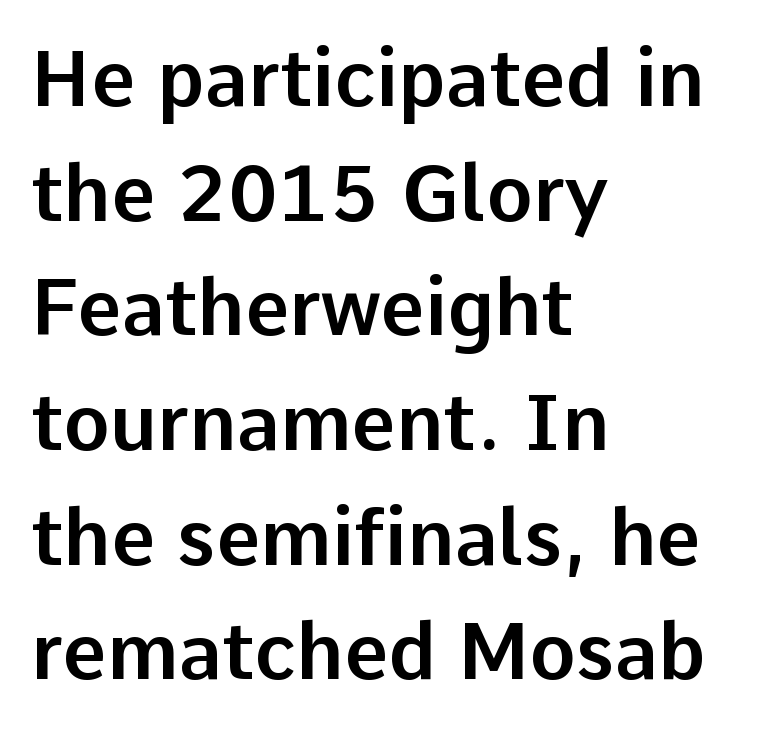
{"serif": "no", "italic": "no", "width": "normal", "stroke_contrast": "low", "x_height": "medium", "monospaced": "no", "underline": "no", "align": "left", "line_spacing": "normal", "line_spacing_ratio": 1.47, "letter_spacing": "normal", "letter_spacing_em": 0.0, "glyph_px": 78}
